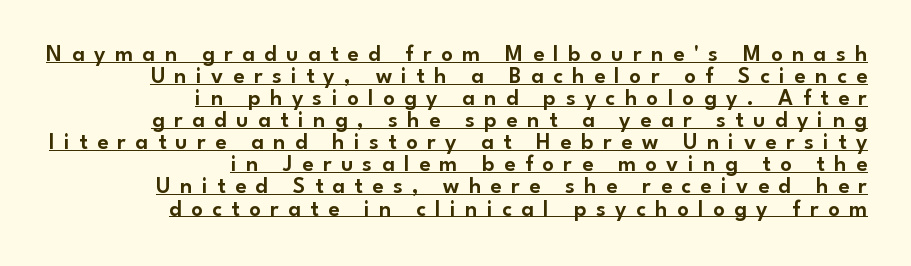
Q: Is the text italic (slanted)? A: No, it is upright.
Q: Is the text underlined? A: Yes.
Q: How is the paragraph aligned? A: Right-aligned.
Q: Is the spacing between letters normal or unusually wide? A: Unusually wide.
Q: Is the spacing between lines tight, normal or loose? A: Tight.
